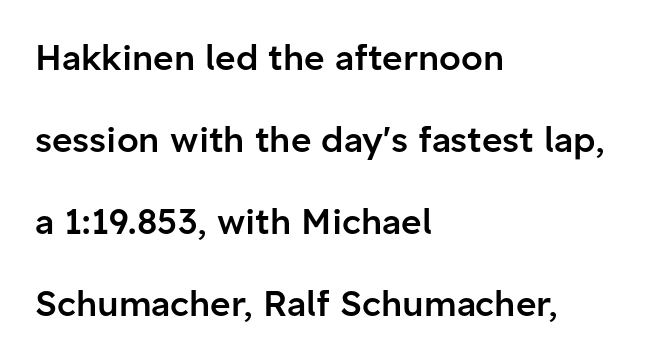
Q: Is the text bold? A: Semi-bold.
Q: Is the text italic (slanted)? A: No, it is upright.
Q: Is the typeface a serif or a sans-serif typeface? A: Sans-serif.
Q: Is the text underlined? A: No.
Q: How is the paragraph aligned? A: Left-aligned.
Q: Is the spacing between letters normal or unusually wide? A: Normal.
Q: Is the spacing between lines tight, normal or loose? A: Loose.
Q: Width (condensed, normal, or wide)? A: Normal.
Q: Stroke contrast? A: Low.
Q: x-height? A: Medium.
Q: Monospaced? A: No.
